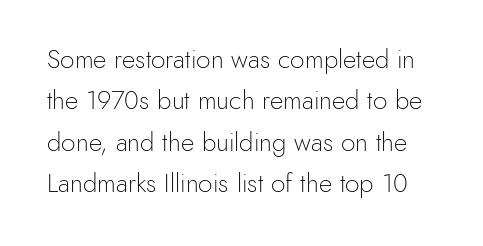
The image shows 26 px text type, upright; set normal line spacing (1.59x), normal letter spacing, not underlined.
